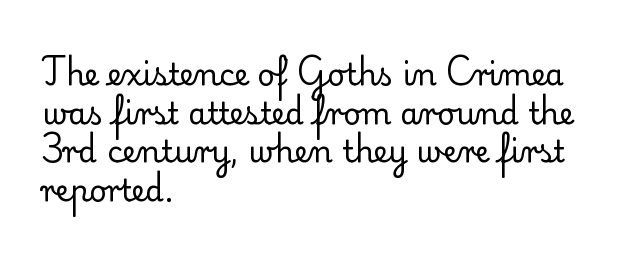
Tracking value appears to be zero — textbook default spacing. Do the characters align in a grid? No, the font is proportional. This is serif lettering, the kind often seen in printed books. Underline: absent. Letters have the restrained weight of plain body copy at most.
